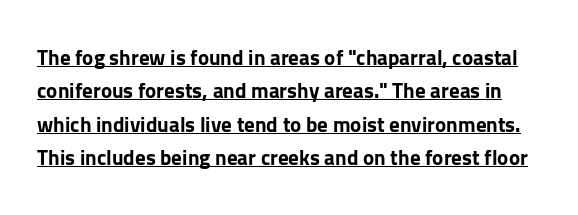
{"italic": "no", "bold": "yes", "underline": "yes", "line_spacing": "normal", "line_spacing_ratio": 1.59, "letter_spacing": "normal", "letter_spacing_em": 0.0, "glyph_px": 21}
